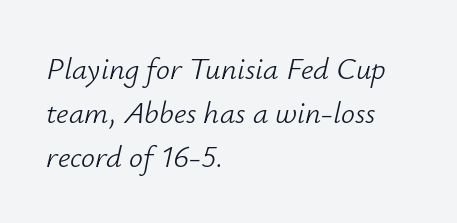
Q: Is the text bold? A: No.
Q: Is the text italic (slanted)? A: Yes, it leans right by about 12 degrees.
Q: Is the text underlined? A: No.
Q: How is the paragraph aligned? A: Left-aligned.
Q: Is the spacing between letters normal or unusually wide? A: Normal.
Q: Is the spacing between lines tight, normal or loose? A: Normal.
Q: Width (condensed, normal, or wide)? A: Normal.
Q: Stroke contrast? A: Low.
Q: x-height? A: Small.
Q: Monospaced? A: No.
